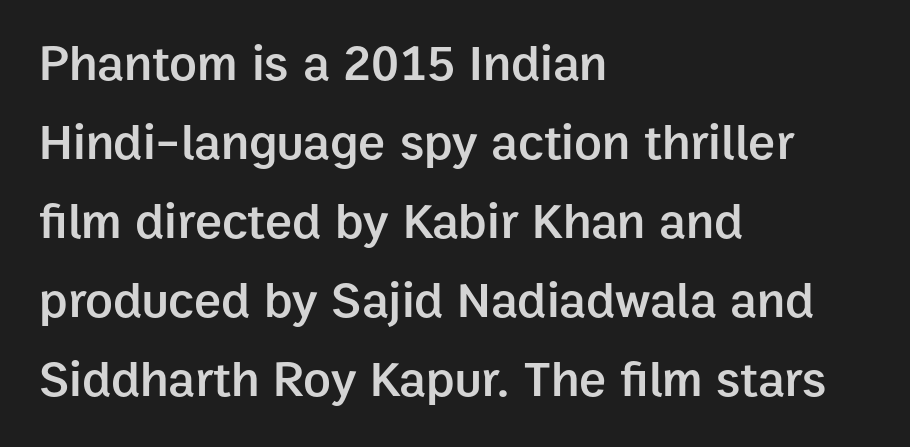
The image shows 51 px semibold sans-serif type, upright; set left-aligned, normal line spacing (1.55x), normal letter spacing, not underlined; low stroke contrast and a medium x-height.
